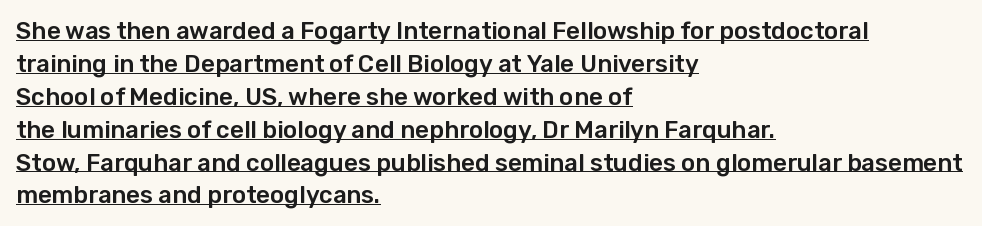
The image shows 24 px text type, upright; set left-aligned, normal line spacing (1.37x), normal letter spacing, underlined.
